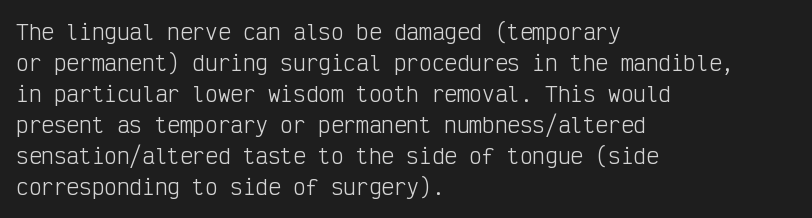
The image shows 21 px text type, upright; set left-aligned, normal line spacing (1.48x), normal letter spacing, not underlined.
